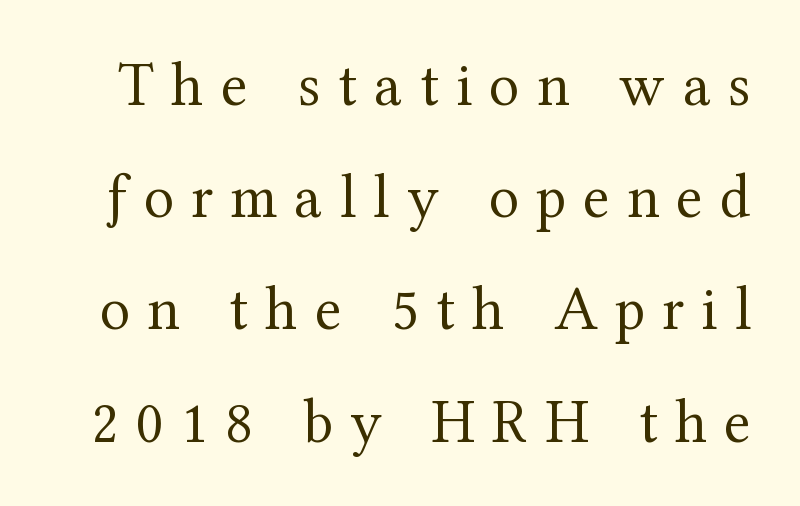
Q: Is the text bold? A: No.
Q: Is the text italic (slanted)? A: No, it is upright.
Q: Is the typeface a serif or a sans-serif typeface? A: Serif.
Q: Is the text underlined? A: No.
Q: Is the spacing between letters normal or unusually wide? A: Unusually wide.
Q: Width (condensed, normal, or wide)? A: Normal.
Q: Stroke contrast? A: Medium.
Q: x-height? A: Medium.
Q: Monospaced? A: No.
